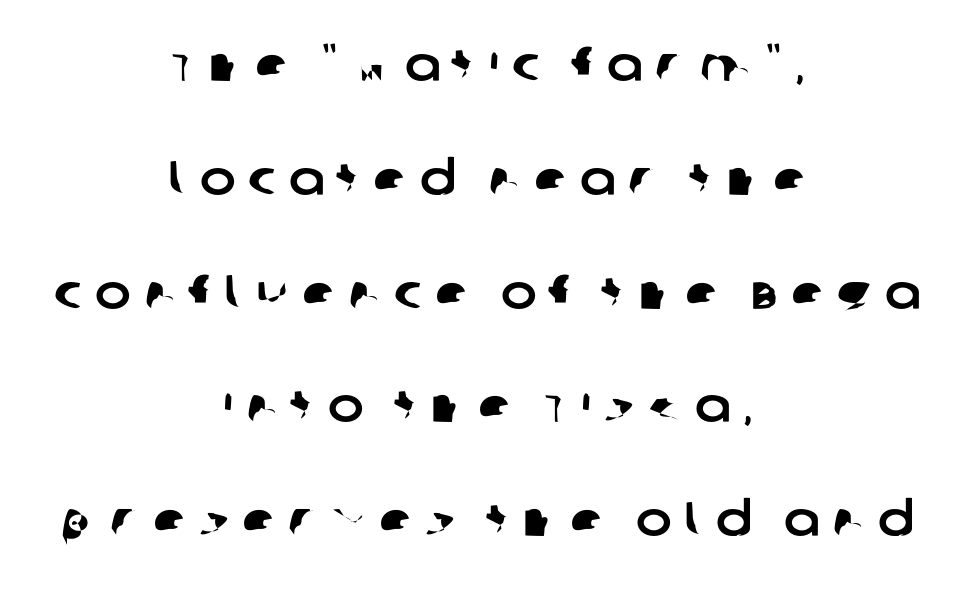
{"serif": "no", "width": "normal", "stroke_contrast": "low", "x_height": "large", "monospaced": "no", "underline": "no", "align": "center", "line_spacing": "loose", "line_spacing_ratio": 2.37, "letter_spacing": "wide", "letter_spacing_em": 0.27, "glyph_px": 48}
